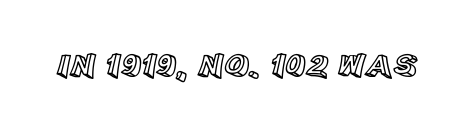
{"width": "normal", "x_height": "large", "monospaced": "no", "underline": "no", "letter_spacing": "normal", "letter_spacing_em": 0.0, "glyph_px": 34}
